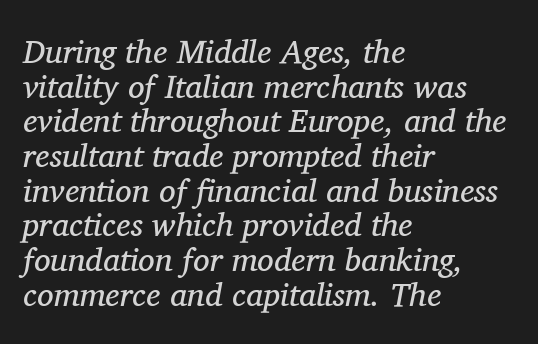
The image shows 33 px regular-weight serif type, italic (leaning right); set left-aligned, tight line spacing (1.05x), normal letter spacing, not underlined; medium stroke contrast and a medium x-height.
